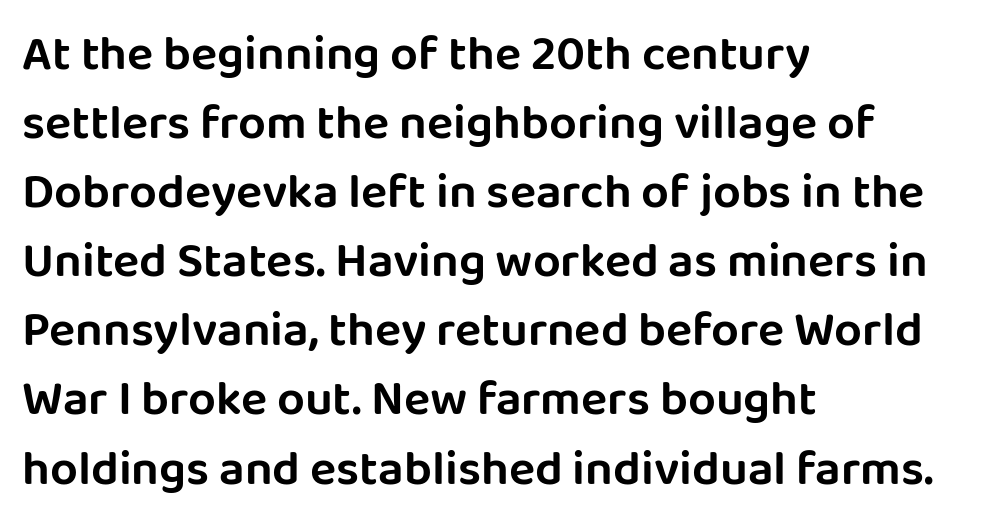
These lines are rendered in a variable-pitch font. Vertical strokes here are truly vertical. Does the type have serifs? No, each stem ends abruptly. One glance says typical: line gaps are just what's usual. Alignment: flush left. The strip under each line holds only bare page.
